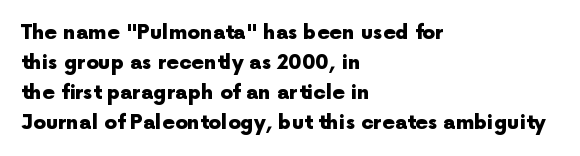
{"italic": "no", "bold": "yes", "underline": "no", "align": "left", "line_spacing": "normal", "line_spacing_ratio": 1.5, "letter_spacing": "normal", "letter_spacing_em": 0.0, "glyph_px": 20}
